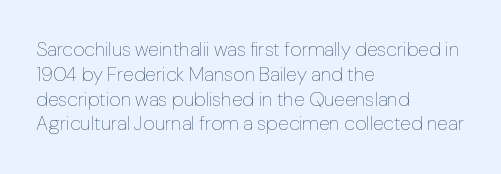
Each stroke keeps to a modest, everyday thickness or less. The type is set solid horizontally, with unmodified tracking. Italic: no, the glyphs are upright roman. In CSS terms this would be text-align: left.
